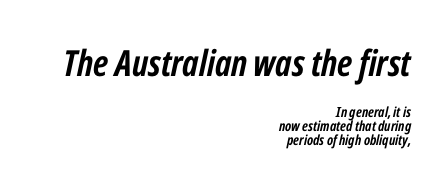
{"italic": "yes", "lean": "right", "slant_degrees": 12, "bold": "yes", "weight": "semibold", "width": "condensed", "stroke_contrast": "low", "x_height": "medium", "monospaced": "no", "underline": "no", "align": "right", "line_spacing": "tight", "line_spacing_ratio": 1.0, "letter_spacing": "normal", "letter_spacing_em": 0.0, "larger_block": "first", "size_ratio": 2.57, "glyph_px": 36}
